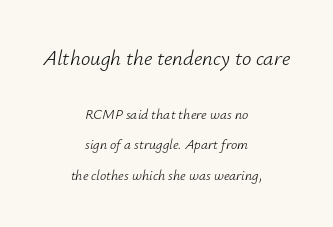
Q: Is the text bold? A: No.
Q: Is the text italic (slanted)? A: Yes, it leans right by about 12 degrees.
Q: Is the text underlined? A: No.
Q: How is the paragraph aligned? A: Centered.
Q: Is the spacing between letters normal or unusually wide? A: Normal.
Q: Is the spacing between lines tight, normal or loose? A: Loose.
Q: Which block of text is set in a larger size, the first (top) or the second (bottom)? A: The first (top) one.
